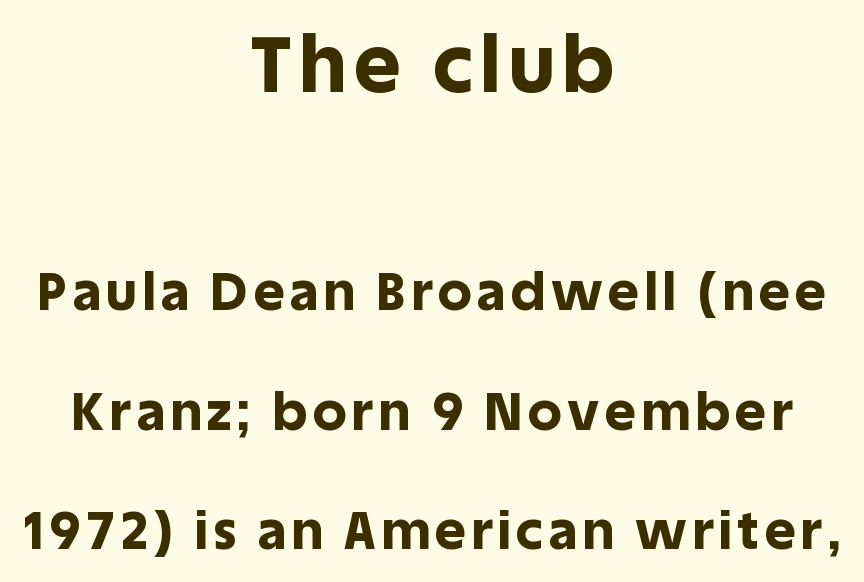
The image shows 79 px bold sans-serif type, upright; set centered, loose line spacing (2.26x), not underlined; the first (top) block is 1.49x larger; a large x-height.
